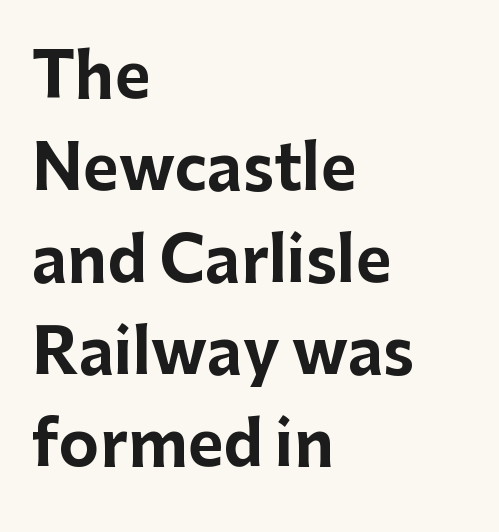
The image shows 61 px bold sans-serif type, upright; set left-aligned, normal line spacing (1.51x), normal letter spacing, not underlined; low stroke contrast and a medium x-height.
